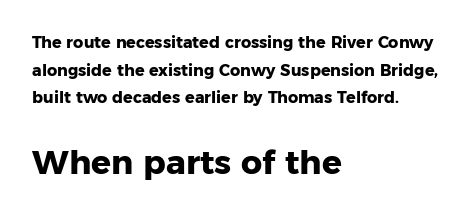
The rendering uses natural spacing where letterforms have individual widths. The ragged edge is on the right, which tells us the setting is flush left. Caption: bold face, heavy strokes. When letters stand straight like this, we call the style roman or upright.
